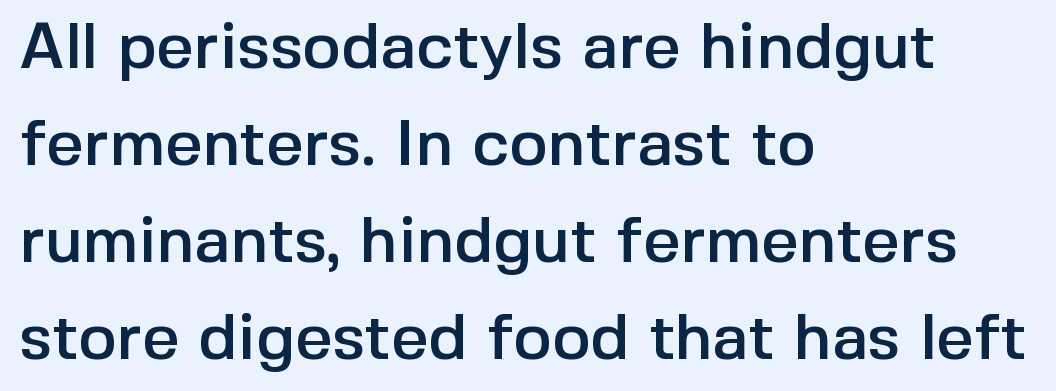
The image shows 65 px sans-serif type, upright; set left-aligned, normal line spacing (1.49x), normal letter spacing, not underlined; a medium x-height.
